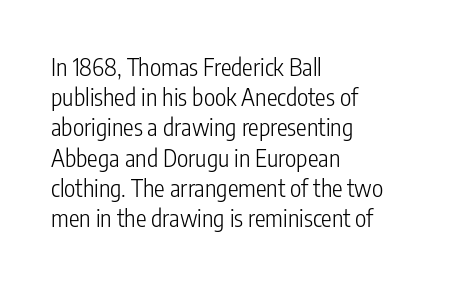
The weight would be labelled regular, book, light, or lighter still. Every stem runs plumb, perpendicular to the baseline. Descender tails drop into unmarked territory. One glance says typical: line gaps are just what's usual.
